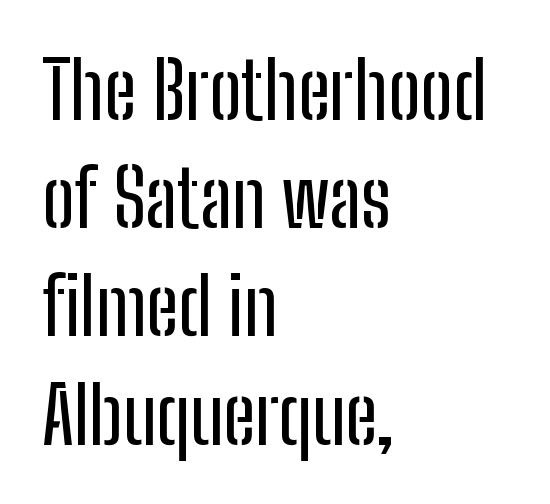
{"serif": "no", "italic": "no", "width": "condensed", "stroke_contrast": "low", "x_height": "medium", "monospaced": "no", "underline": "no", "align": "left", "line_spacing": "normal", "line_spacing_ratio": 1.37, "letter_spacing": "normal", "letter_spacing_em": 0.0, "glyph_px": 79}
